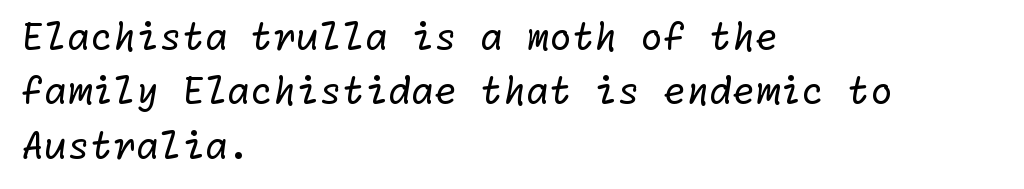
Q: Is the text bold? A: No.
Q: Is the typeface a serif or a sans-serif typeface? A: Sans-serif.
Q: Is the text underlined? A: No.
Q: How is the paragraph aligned? A: Left-aligned.
Q: Is the spacing between letters normal or unusually wide? A: Normal.
Q: Is the spacing between lines tight, normal or loose? A: Normal.
Q: Width (condensed, normal, or wide)? A: Normal.
Q: Stroke contrast? A: Low.
Q: x-height? A: Medium.
